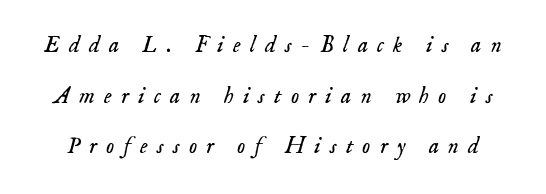
The image shows 23 px text type, italic (leaning right); set loose line spacing (2.2x), unusually wide letter spacing (+0.4 em), not underlined.
